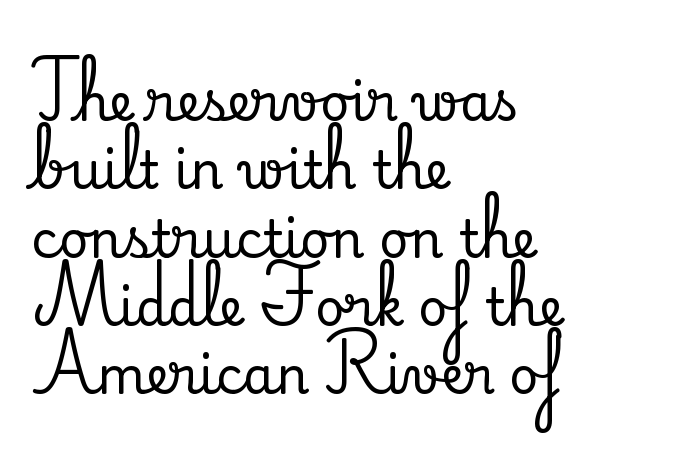
The image shows 51 px serif type, upright; set left-aligned, normal line spacing (1.34x), normal letter spacing, not underlined; medium stroke contrast and a small x-height.
